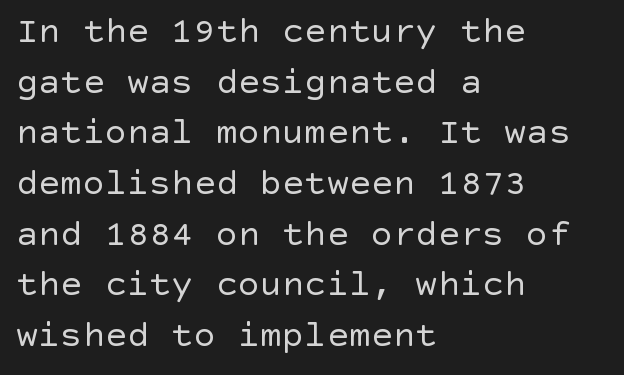
The image shows 37 px regular-weight sans-serif type, upright; set left-aligned, normal line spacing (1.37x), normal letter spacing, not underlined; a large x-height.
